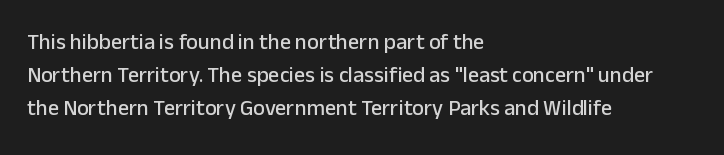
{"italic": "no", "underline": "no", "align": "left", "line_spacing": "normal", "line_spacing_ratio": 1.51, "letter_spacing": "normal", "letter_spacing_em": 0.0, "glyph_px": 22}
